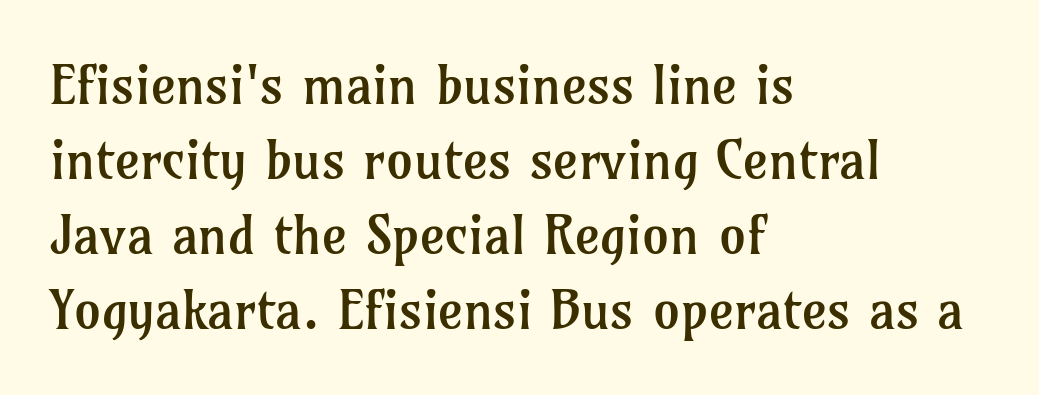
Unbolded letterforms with no extra heft. Does the leading feel generous? No, just average. The setting favours the left margin, as ordinary paragraphs usually do. Style check: upright. Stroke terminals: seriffed. Here the designer chose a conventional face with non-uniform glyph widths.
